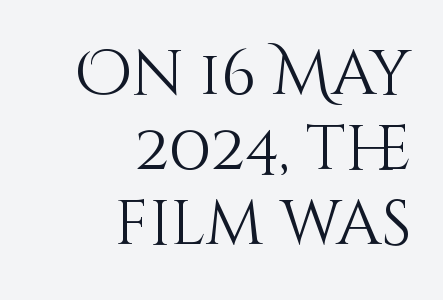
Q: Is the text bold? A: No.
Q: Is the text italic (slanted)? A: No, it is upright.
Q: Is the text underlined? A: No.
Q: How is the paragraph aligned? A: Right-aligned.
Q: Is the spacing between letters normal or unusually wide? A: Normal.
Q: Width (condensed, normal, or wide)? A: Normal.
Q: Stroke contrast? A: Medium.
Q: x-height? A: Large.
Q: Monospaced? A: No.
